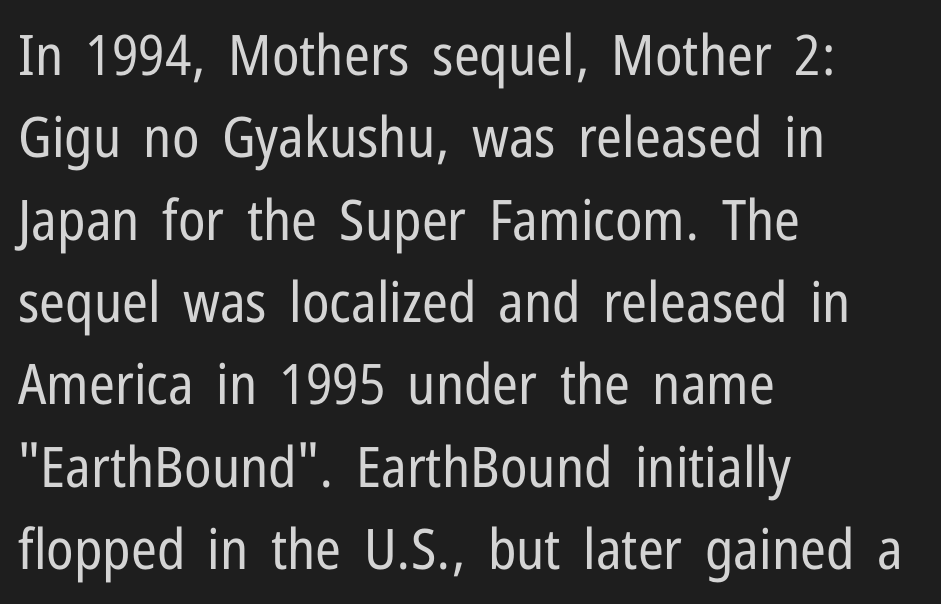
The image shows 56 px regular-weight, condensed sans-serif type, upright; set left-aligned, normal line spacing (1.47x), normal letter spacing, not underlined; low stroke contrast and a medium x-height.
